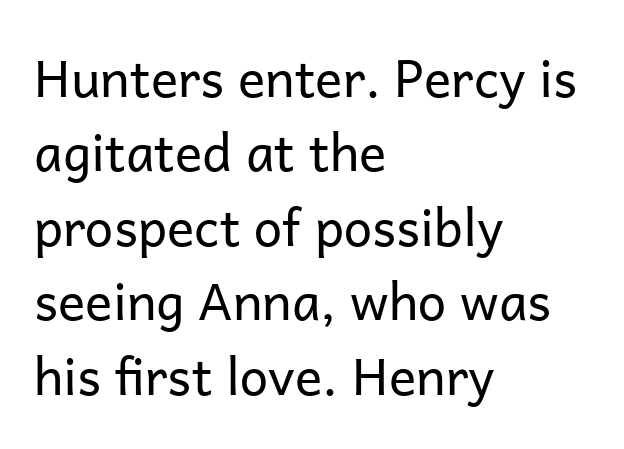
The image shows 51 px regular-weight sans-serif type, upright; set left-aligned, normal line spacing (1.46x), normal letter spacing, not underlined; low stroke contrast and a medium x-height.
